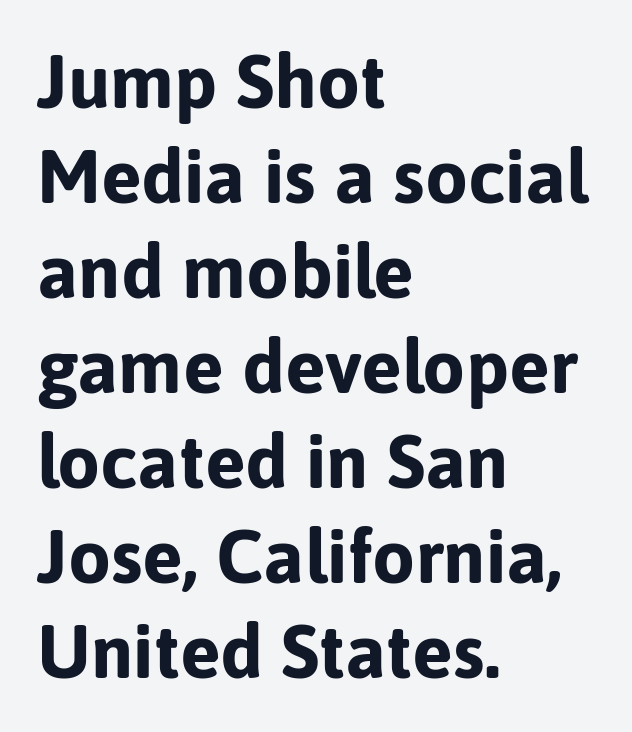
You could not count columns in this text — the font is proportionally spaced. The ragged edge is on the right, which tells us the setting is flush left. Serif or sans? Sans — the stroke terminals are bare. Quick note: not italic, upright.
